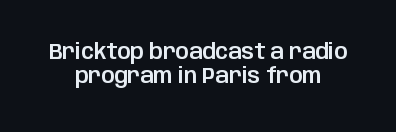
The letterforms sit shoulder to shoulder at normal distance. Descenders hang freely into open space. These lines stack symmetrically, like a column narrowing and widening about its center. Style check: upright.
